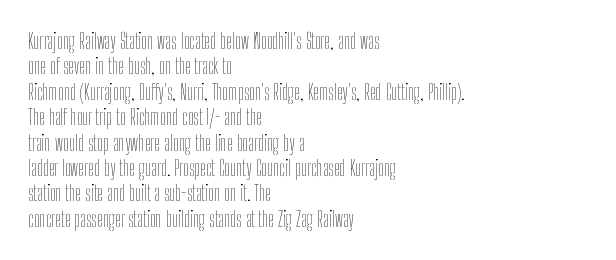
A bare baseline throughout the passage. Line beginnings align vertically; line endings do not. This sample uses plain, unmodified letter spacing. Posture: straight, roman, zero tilt. Is this a heavy cut? Hardly; it is regular or lighter.
